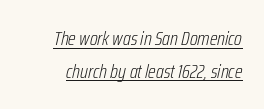
{"italic": "yes", "lean": "right", "slant_degrees": 12, "bold": "no", "underline": "yes", "line_spacing": "normal", "line_spacing_ratio": 1.63, "letter_spacing": "normal", "letter_spacing_em": 0.0, "glyph_px": 20}
